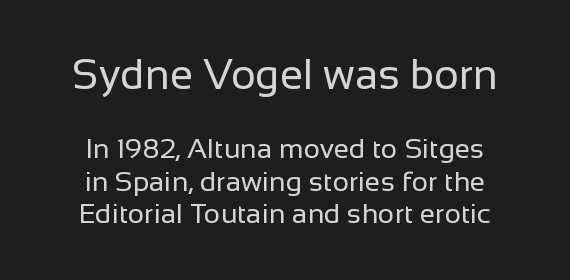
{"serif": "no", "italic": "no", "bold": "no", "weight": "regular", "width": "normal", "stroke_contrast": "low", "x_height": "medium", "monospaced": "no", "underline": "no", "line_spacing_ratio": 1.16, "letter_spacing": "normal", "letter_spacing_em": 0.0, "larger_block": "first", "size_ratio": 1.5, "glyph_px": 42}
